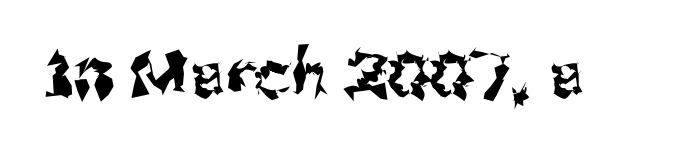
{"serif": "no", "italic": "no", "width": "normal", "stroke_contrast": "medium", "x_height": "medium", "monospaced": "no", "underline": "no", "letter_spacing": "normal", "letter_spacing_em": 0.0, "glyph_px": 64}
